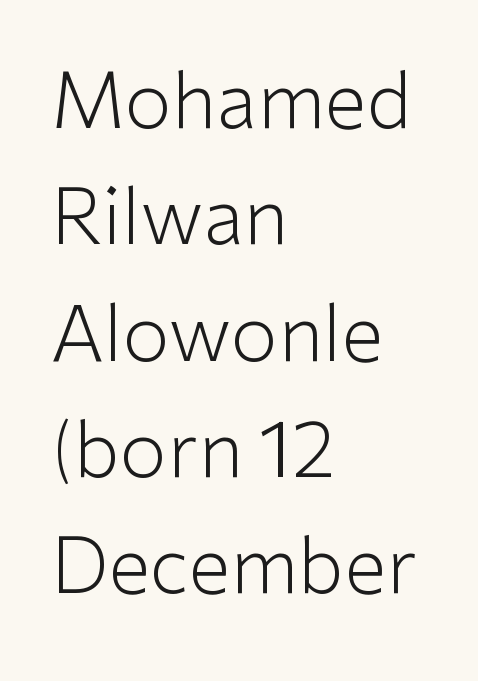
Q: Is the text bold? A: No.
Q: Is the text italic (slanted)? A: No, it is upright.
Q: Is the typeface a serif or a sans-serif typeface? A: Sans-serif.
Q: Is the text underlined? A: No.
Q: How is the paragraph aligned? A: Left-aligned.
Q: Is the spacing between letters normal or unusually wide? A: Normal.
Q: Is the spacing between lines tight, normal or loose? A: Normal.
Q: Width (condensed, normal, or wide)? A: Normal.
Q: Stroke contrast? A: Low.
Q: x-height? A: Medium.
Q: Monospaced? A: No.
